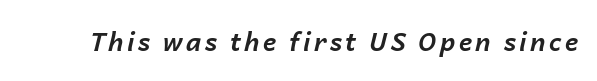
{"italic": "yes", "lean": "right", "slant_degrees": 14, "bold": "yes", "underline": "no", "glyph_px": 25}
